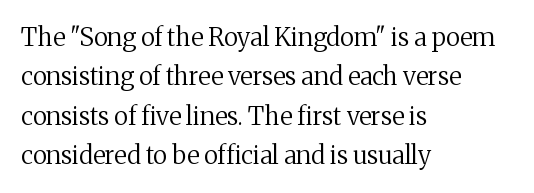
{"italic": "no", "bold": "no", "underline": "no", "align": "left", "line_spacing": "normal", "line_spacing_ratio": 1.58, "letter_spacing": "normal", "letter_spacing_em": 0.0, "glyph_px": 25}
